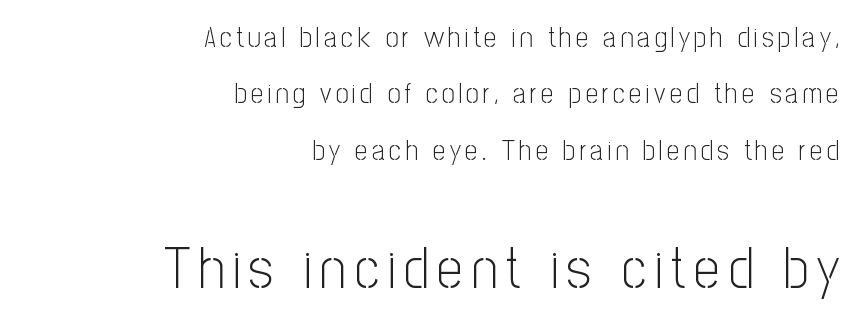
The image shows 57 px light, condensed sans-serif type, upright; set right-aligned, loose line spacing (2.01x), not underlined; the second (bottom) block is 2.04x larger; low stroke contrast and a medium x-height.
